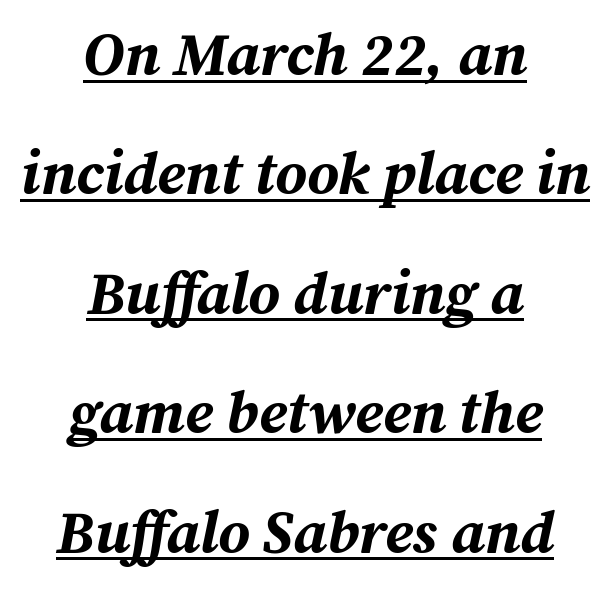
{"italic": "yes", "lean": "right", "slant_degrees": 12, "bold": "yes", "weight": "bold", "width": "normal", "stroke_contrast": "medium", "x_height": "medium", "monospaced": "no", "underline": "yes", "align": "center", "line_spacing": "loose", "line_spacing_ratio": 1.99, "letter_spacing": "normal", "letter_spacing_em": 0.0, "glyph_px": 60}
